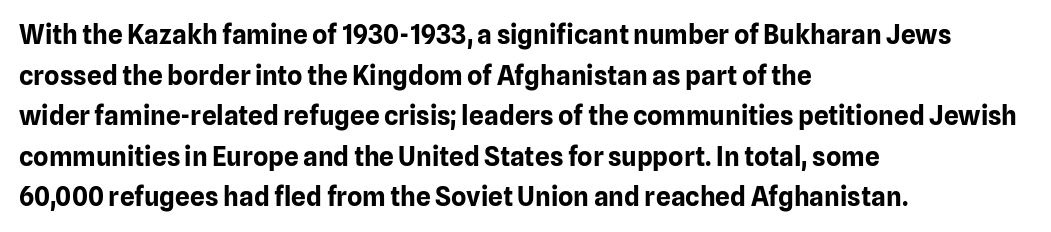
{"italic": "no", "bold": "yes", "underline": "no", "align": "left", "line_spacing": "normal", "line_spacing_ratio": 1.56, "letter_spacing": "normal", "letter_spacing_em": 0.0, "glyph_px": 26}
